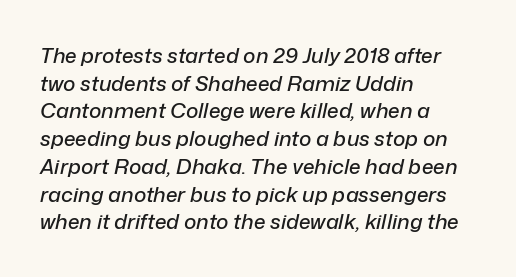
Q: Is the text italic (slanted)? A: Yes, it leans right by about 12 degrees.
Q: Is the text underlined? A: No.
Q: How is the paragraph aligned? A: Left-aligned.
Q: Is the spacing between letters normal or unusually wide? A: Normal.
Q: Is the spacing between lines tight, normal or loose? A: Normal.
